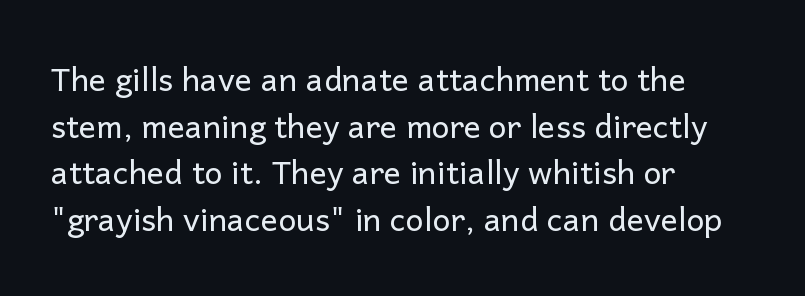
The image shows 32 px regular-weight sans-serif type, upright; set left-aligned, normal line spacing (1.46x), normal letter spacing, not underlined; low stroke contrast and a medium x-height.
